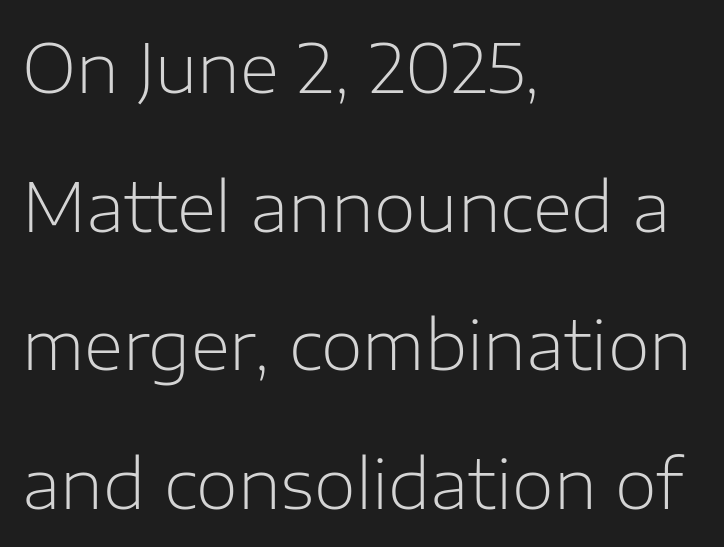
The image shows 68 px light sans-serif type, upright; set left-aligned, loose line spacing (2.04x), normal letter spacing, not underlined; low stroke contrast and a medium x-height.
